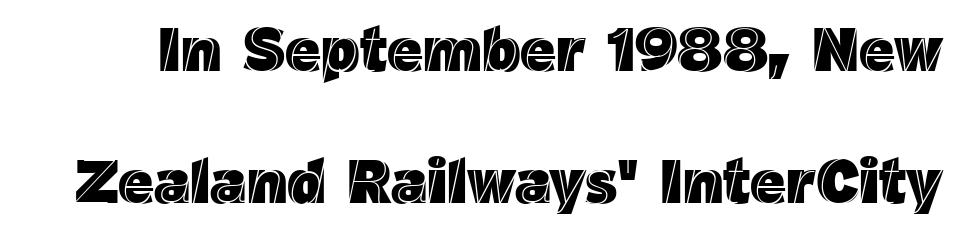
The image shows 62 px text type, upright; set loose line spacing (2.13x), normal letter spacing, not underlined; a medium x-height.
